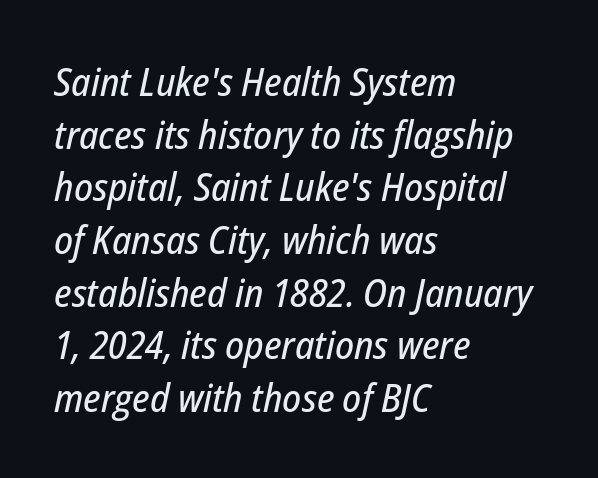
{"italic": "yes", "lean": "right", "slant_degrees": 12, "width": "condensed", "stroke_contrast": "low", "x_height": "medium", "monospaced": "no", "underline": "no", "align": "left", "line_spacing": "normal", "line_spacing_ratio": 1.35, "letter_spacing": "normal", "letter_spacing_em": 0.0, "glyph_px": 39}
